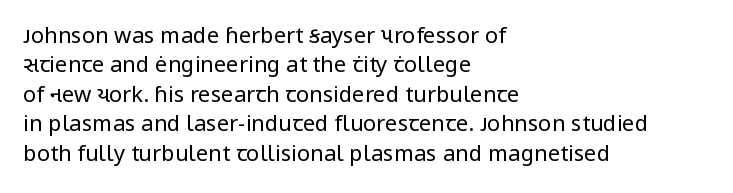
Q: Is the text bold? A: No.
Q: Is the text italic (slanted)? A: No, it is upright.
Q: Is the text underlined? A: No.
Q: How is the paragraph aligned? A: Left-aligned.
Q: Is the spacing between letters normal or unusually wide? A: Normal.
Q: Is the spacing between lines tight, normal or loose? A: Normal.
